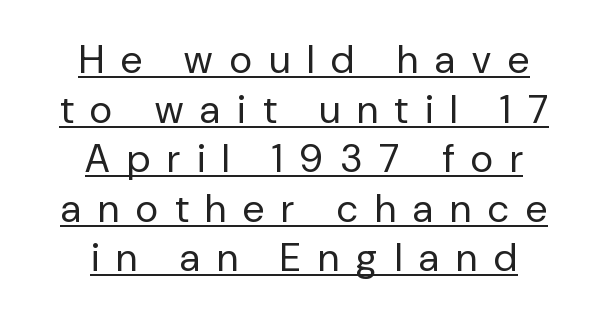
{"serif": "no", "italic": "no", "bold": "no", "weight": "regular", "width": "normal", "stroke_contrast": "low", "x_height": "medium", "monospaced": "no", "underline": "yes", "align": "center", "line_spacing": "normal", "line_spacing_ratio": 1.27, "letter_spacing": "wide", "letter_spacing_em": 0.44, "glyph_px": 39}
